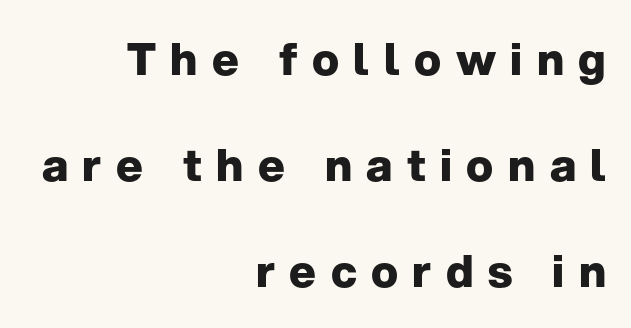
Vertical spacing — loose. Quick note: underline off. The typeface chosen for these lines omits serifs. What stands out about the letter spacing? Its width — letters are far apart.
